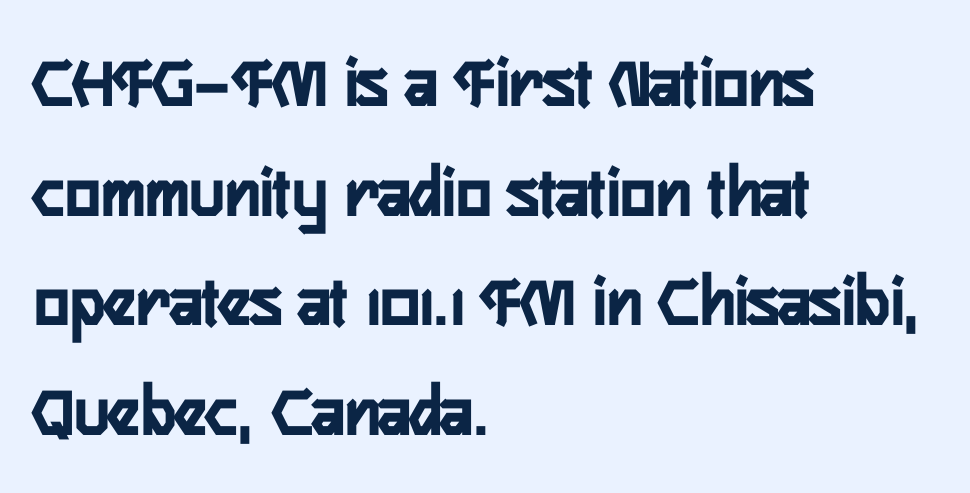
{"serif": "no", "italic": "no", "bold": "yes", "weight": "semibold", "width": "condensed", "stroke_contrast": "low", "x_height": "medium", "monospaced": "no", "underline": "no", "align": "left", "line_spacing": "normal", "line_spacing_ratio": 1.48, "letter_spacing": "normal", "letter_spacing_em": 0.0, "glyph_px": 74}
